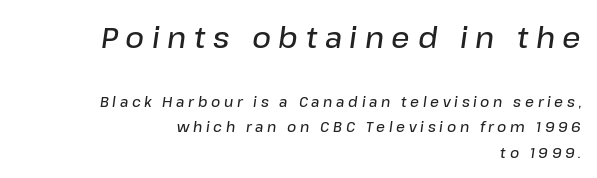
{"italic": "yes", "lean": "right", "slant_degrees": 8, "bold": "semi", "weight": "semibold", "width": "normal", "stroke_contrast": "low", "x_height": "medium", "monospaced": "no", "underline": "no", "align": "right", "line_spacing_ratio": 1.82, "letter_spacing": "wide", "letter_spacing_em": 0.26, "larger_block": "first", "size_ratio": 2.07, "glyph_px": 29}
